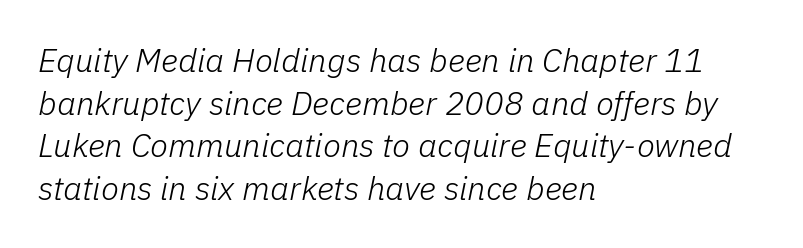
The image shows 33 px light type, italic (leaning right); set left-aligned, normal line spacing (1.29x), normal letter spacing, not underlined; low stroke contrast and a medium x-height.
